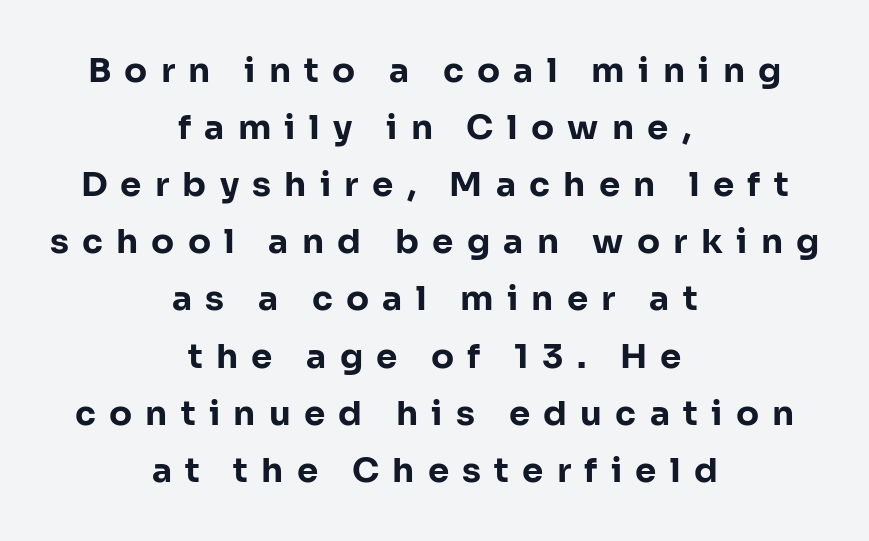
{"serif": "no", "italic": "no", "bold": "yes", "weight": "bold", "width": "normal", "stroke_contrast": "low", "x_height": "medium", "monospaced": "no", "underline": "no", "align": "center", "line_spacing": "normal", "line_spacing_ratio": 1.68, "letter_spacing": "wide", "letter_spacing_em": 0.39, "glyph_px": 34}
